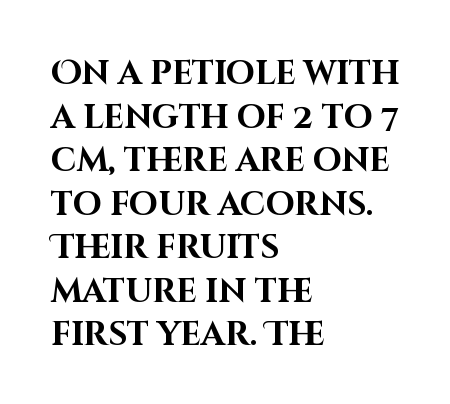
Q: Is the text bold? A: Yes.
Q: Is the text italic (slanted)? A: No, it is upright.
Q: Is the typeface a serif or a sans-serif typeface? A: Sans-serif.
Q: Is the text underlined? A: No.
Q: How is the paragraph aligned? A: Left-aligned.
Q: Is the spacing between letters normal or unusually wide? A: Normal.
Q: Is the spacing between lines tight, normal or loose? A: Normal.
Q: Width (condensed, normal, or wide)? A: Normal.
Q: Stroke contrast? A: High.
Q: x-height? A: Large.
Q: Monospaced? A: No.
